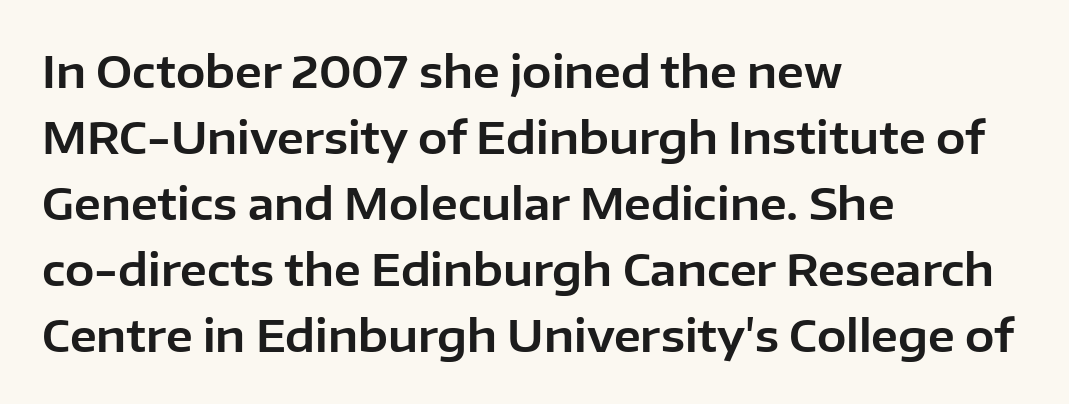
Note the varied advance widths — an 'i' is clearly narrower than an 'm'. This rendering leaves character spacing at its baseline value. Does the type have serifs? No, each stem ends abruptly. Regular leading. A classic flush-left, rag-right setting is used for this passage. If you drew a line through each stem, it would be perfectly vertical.
